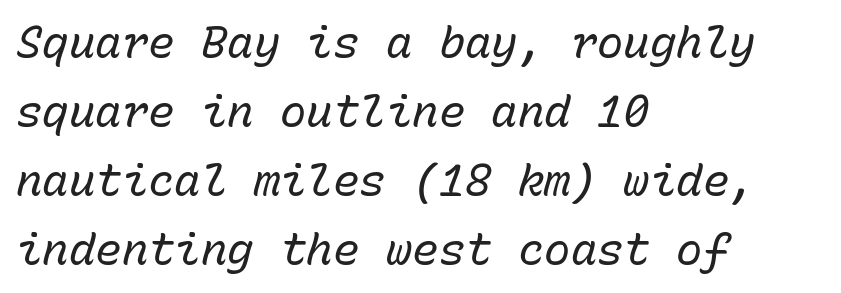
Q: Is the text bold? A: No.
Q: Is the text italic (slanted)? A: Yes, it leans right by about 15 degrees.
Q: Is the text underlined? A: No.
Q: How is the paragraph aligned? A: Left-aligned.
Q: Is the spacing between letters normal or unusually wide? A: Normal.
Q: Is the spacing between lines tight, normal or loose? A: Normal.
Q: Width (condensed, normal, or wide)? A: Normal.
Q: Stroke contrast? A: Low.
Q: x-height? A: Medium.
Q: Monospaced? A: Yes.
